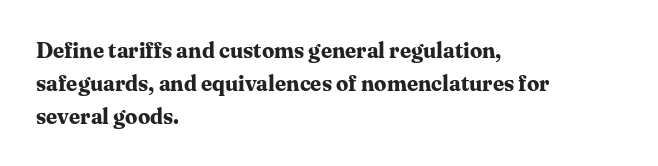
The image shows 22 px bold type, upright; set left-aligned, normal line spacing (1.49x), normal letter spacing, not underlined.
